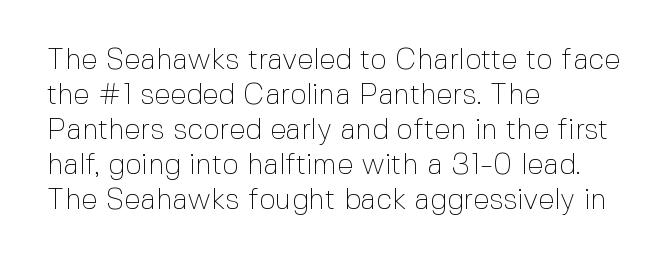
The image shows 29 px thin sans-serif type, upright; set left-aligned, line spacing 1.21x, normal letter spacing, not underlined; a medium x-height.
